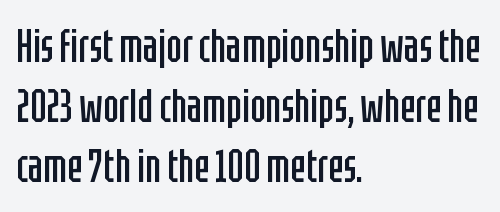
Q: Is the text bold? A: No.
Q: Is the text italic (slanted)? A: No, it is upright.
Q: Is the typeface a serif or a sans-serif typeface? A: Sans-serif.
Q: Is the text underlined? A: No.
Q: How is the paragraph aligned? A: Left-aligned.
Q: Is the spacing between letters normal or unusually wide? A: Normal.
Q: Is the spacing between lines tight, normal or loose? A: Normal.
Q: Width (condensed, normal, or wide)? A: Condensed.
Q: Stroke contrast? A: Low.
Q: x-height? A: Large.
Q: Monospaced? A: No.
